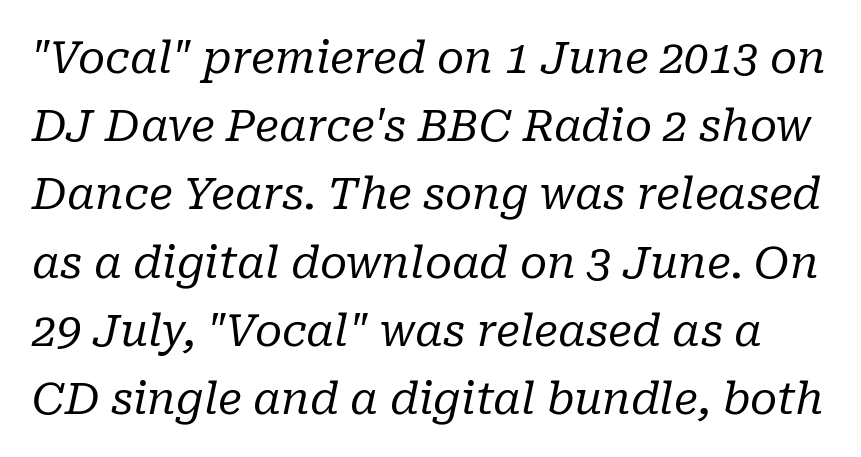
Q: Is the text bold? A: No.
Q: Is the text italic (slanted)? A: Yes, it leans right by about 10 degrees.
Q: Is the typeface a serif or a sans-serif typeface? A: Serif.
Q: Is the text underlined? A: No.
Q: Is the spacing between letters normal or unusually wide? A: Normal.
Q: Is the spacing between lines tight, normal or loose? A: Normal.
Q: Width (condensed, normal, or wide)? A: Normal.
Q: Stroke contrast? A: Low.
Q: x-height? A: Medium.
Q: Monospaced? A: No.
